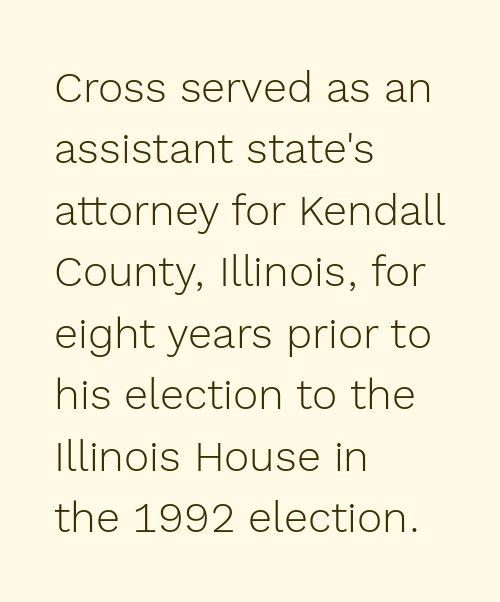
{"serif": "no", "italic": "no", "bold": "no", "weight": "light", "width": "normal", "x_height": "medium", "monospaced": "no", "underline": "no", "align": "left", "line_spacing": "normal", "line_spacing_ratio": 1.43, "letter_spacing": "normal", "letter_spacing_em": 0.0, "glyph_px": 43}
